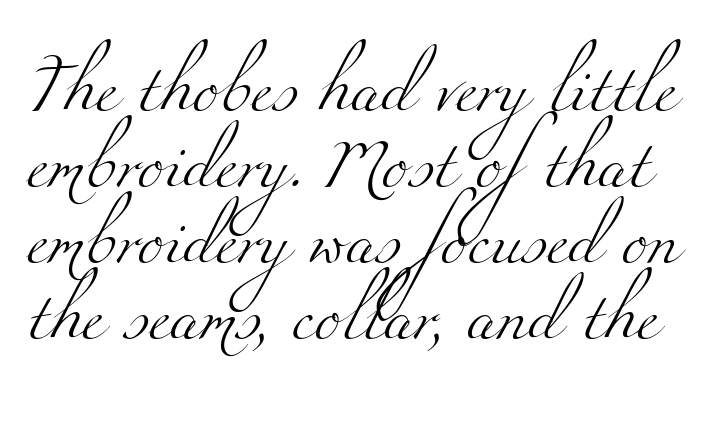
{"bold": "no", "weight": "light", "width": "wide", "stroke_contrast": "medium", "x_height": "small", "monospaced": "no", "underline": "no", "line_spacing": "normal", "line_spacing_ratio": 1.55, "letter_spacing": "normal", "letter_spacing_em": 0.0, "glyph_px": 49}
